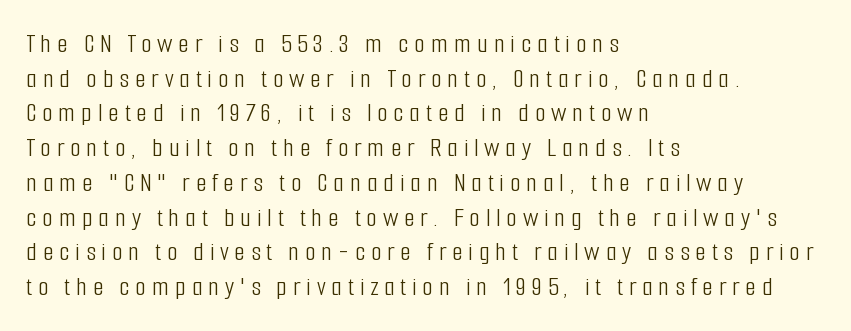
The image shows 28 px light, condensed sans-serif type, upright; set left-aligned, line spacing 1.24x, unusually wide letter spacing (+0.2 em), not underlined; low stroke contrast and a medium x-height.
